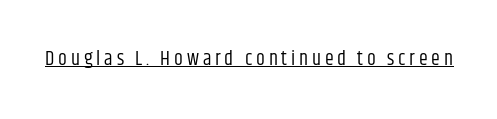
{"italic": "no", "bold": "no", "underline": "yes", "glyph_px": 20}
